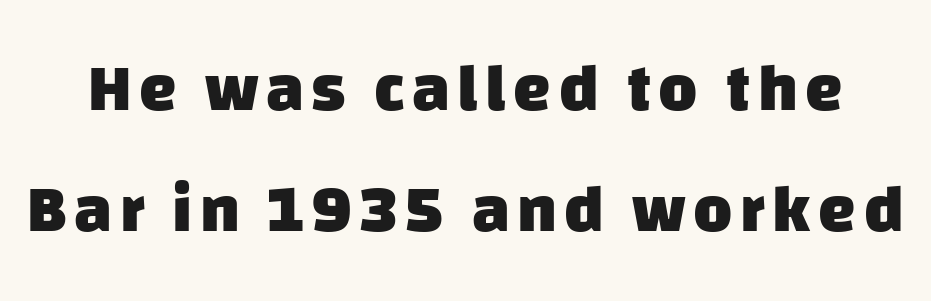
A bare baseline throughout the passage. Strong, thick strokes mark this as bold type. The type family on display is of the sans-serif kind. Spacing verdict: proportional, widths tailored to each character.
